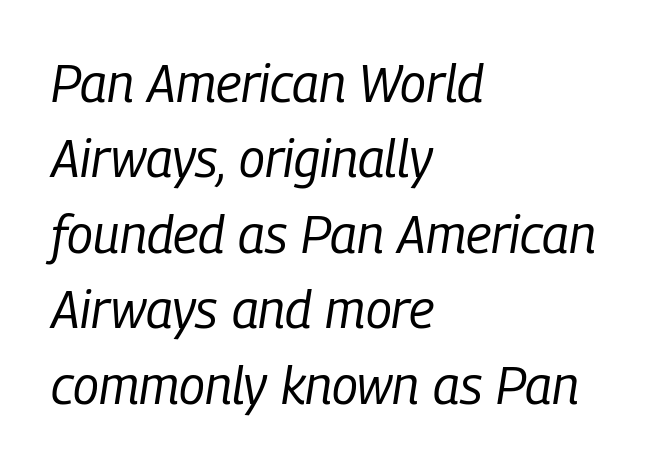
The specimen omits any rule beneath the text block's lines. Nothing unusual about the tracking: characters are spaced as the font intends. The specimen reads as italic at a glance. The passage shown is not bold in any degree. Caption: multi-line text, flush left, ragged right.
